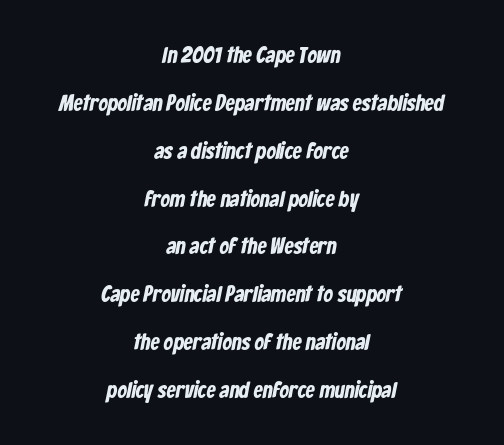
The image shows 23 px bold type; set centered, loose line spacing (2.08x), normal letter spacing, not underlined.
